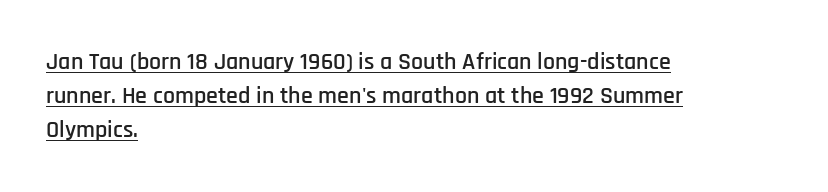
The image shows 24 px text type, upright; set left-aligned, normal line spacing (1.41x), normal letter spacing, underlined.
